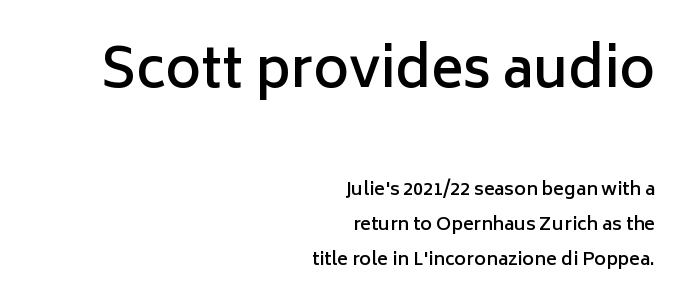
The image shows 54 px semibold sans-serif type, upright; set right-aligned, loose line spacing (1.94x), normal letter spacing, not underlined; the first (top) block is 3.0x larger; low stroke contrast and a medium x-height.
